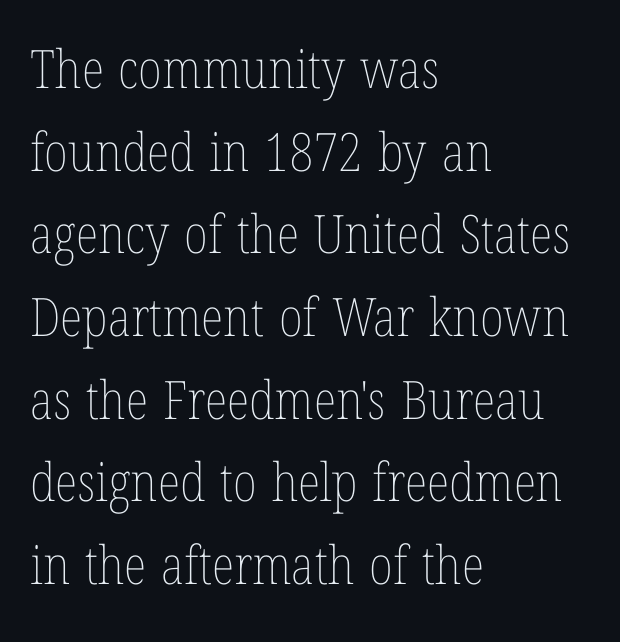
The font is comparable to plain body text, perhaps lighter. Left-aligned paragraph, ragged on the right. The rendering uses natural spacing where letterforms have individual widths. The rendering keeps characters at their native spacing. The words here are not underlined. Interline gaps are of average width in this sample.
